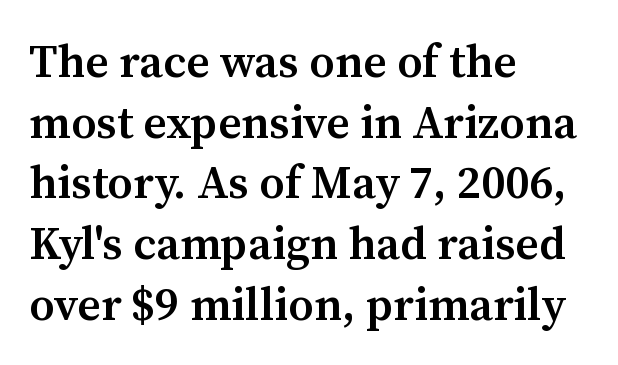
Q: Is the text bold? A: Semi-bold.
Q: Is the text italic (slanted)? A: No, it is upright.
Q: Is the typeface a serif or a sans-serif typeface? A: Serif.
Q: Is the text underlined? A: No.
Q: How is the paragraph aligned? A: Left-aligned.
Q: Is the spacing between letters normal or unusually wide? A: Normal.
Q: Is the spacing between lines tight, normal or loose? A: Normal.
Q: Width (condensed, normal, or wide)? A: Normal.
Q: Stroke contrast? A: Medium.
Q: x-height? A: Medium.
Q: Monospaced? A: No.
